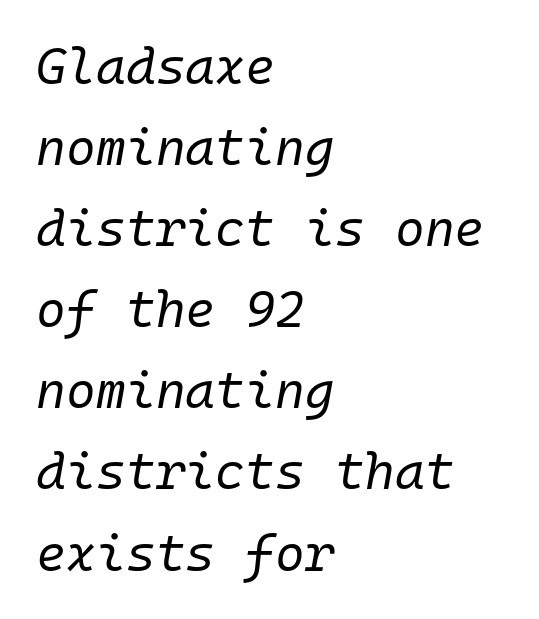
Does the leading feel generous? No, just average. The lettering tilts uniformly, giving the passage an italic look. Glyph-to-glyph distance matches everyday printed text. The weight tops out at a normal text grade.
